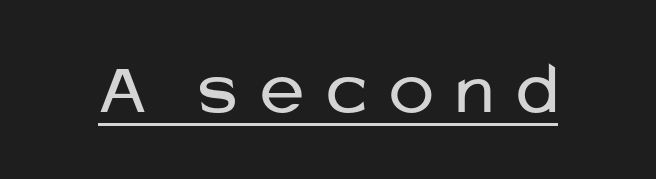
The image shows 75 px regular-weight sans-serif type, upright; set unusually wide letter spacing (+0.3 em), underlined; low stroke contrast and a medium x-height.
